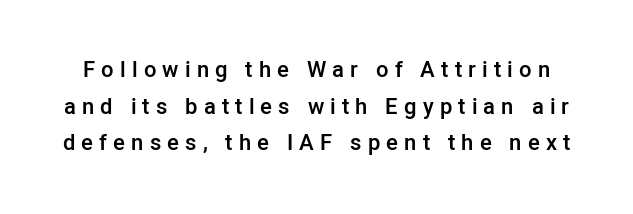
The passage shown has open, widely tracked lettering throughout. Lines of text with bare space underneath. What weight is shown? A semibold, between regular and bold. The letters stand straight up with perfectly vertical stems. Vertical spacing — default.
